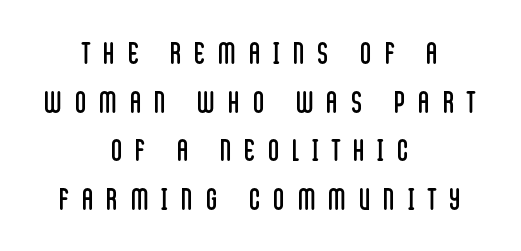
Q: Is the text bold? A: No.
Q: Is the text italic (slanted)? A: No, it is upright.
Q: Is the typeface a serif or a sans-serif typeface? A: Sans-serif.
Q: Is the text underlined? A: No.
Q: How is the paragraph aligned? A: Centered.
Q: Is the spacing between letters normal or unusually wide? A: Unusually wide.
Q: Is the spacing between lines tight, normal or loose? A: Normal.
Q: Width (condensed, normal, or wide)? A: Condensed.
Q: Stroke contrast? A: Low.
Q: x-height? A: Large.
Q: Monospaced? A: No.
